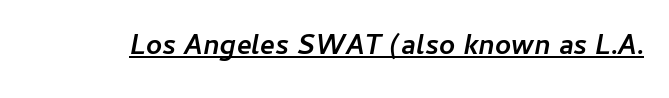
The image shows 28 px semibold type, italic (leaning right); set normal letter spacing, underlined; low stroke contrast and a medium x-height.
